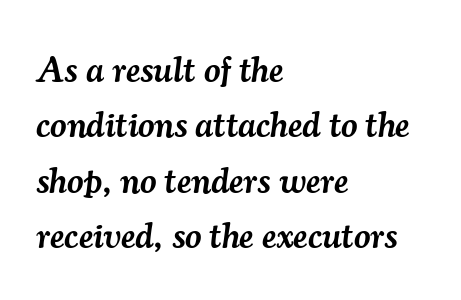
{"serif": "yes", "italic": "yes", "lean": "right", "slant_degrees": 7, "bold": "semi", "weight": "semibold", "width": "normal", "stroke_contrast": "medium", "x_height": "small", "monospaced": "no", "underline": "no", "align": "left", "line_spacing": "normal", "line_spacing_ratio": 1.54, "letter_spacing": "normal", "letter_spacing_em": 0.0, "glyph_px": 36}
